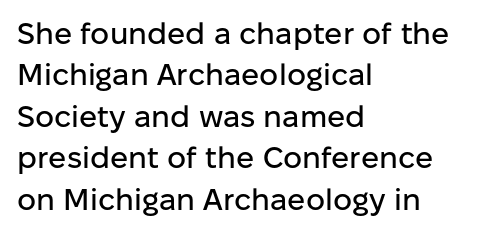
Q: Is the text italic (slanted)? A: No, it is upright.
Q: Is the typeface a serif or a sans-serif typeface? A: Sans-serif.
Q: Is the text underlined? A: No.
Q: How is the paragraph aligned? A: Left-aligned.
Q: Is the spacing between letters normal or unusually wide? A: Normal.
Q: Is the spacing between lines tight, normal or loose? A: Normal.
Q: Width (condensed, normal, or wide)? A: Normal.
Q: Stroke contrast? A: Low.
Q: x-height? A: Medium.
Q: Monospaced? A: No.
